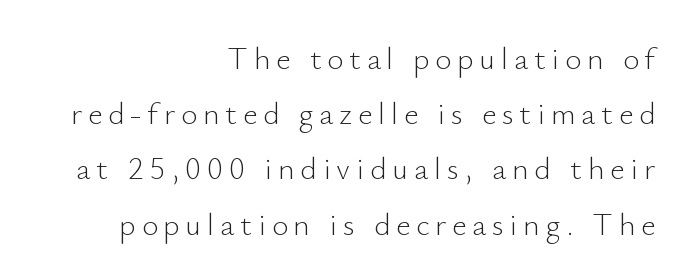
You can tell from the bare stems that sans-serif type was used. A student would call this right alignment; a typographer would say flush right, rag left. Summary of weight: not heavy and not bold. Check the space under the baseline: it is left empty.
